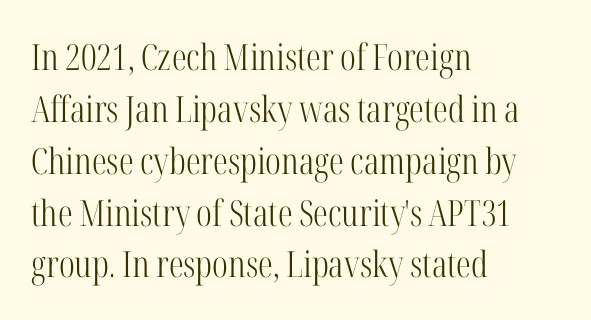
Q: Is the text bold? A: No.
Q: Is the text italic (slanted)? A: No, it is upright.
Q: Is the typeface a serif or a sans-serif typeface? A: Serif.
Q: Is the text underlined? A: No.
Q: How is the paragraph aligned? A: Left-aligned.
Q: Is the spacing between letters normal or unusually wide? A: Normal.
Q: Is the spacing between lines tight, normal or loose? A: Normal.
Q: Width (condensed, normal, or wide)? A: Condensed.
Q: Stroke contrast? A: High.
Q: x-height? A: Medium.
Q: Monospaced? A: No.
